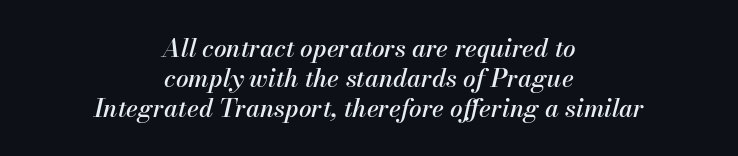
Q: Is the text italic (slanted)? A: Yes, it leans right by about 13 degrees.
Q: Is the text underlined? A: No.
Q: How is the paragraph aligned? A: Centered.
Q: Is the spacing between letters normal or unusually wide? A: Normal.
